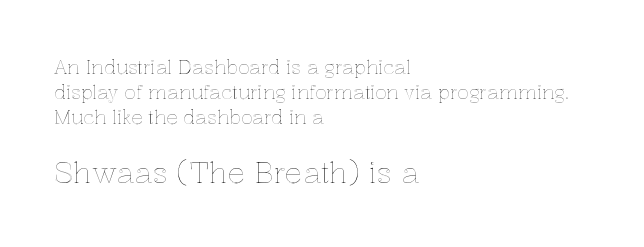
Q: Is the text italic (slanted)? A: No, it is upright.
Q: Is the text underlined? A: No.
Q: How is the paragraph aligned? A: Left-aligned.
Q: Is the spacing between letters normal or unusually wide? A: Normal.
Q: Is the spacing between lines tight, normal or loose? A: Normal.
Q: Which block of text is set in a larger size, the first (top) or the second (bottom)? A: The second (bottom) one.
Q: Width (condensed, normal, or wide)? A: Normal.
Q: x-height? A: Medium.
Q: Monospaced? A: No.
